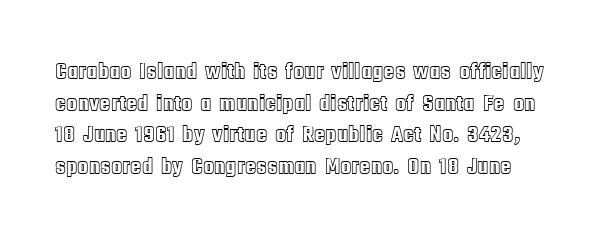
Q: Is the text italic (slanted)? A: No, it is upright.
Q: Is the text underlined? A: No.
Q: Is the spacing between letters normal or unusually wide? A: Normal.
Q: Is the spacing between lines tight, normal or loose? A: Normal.
